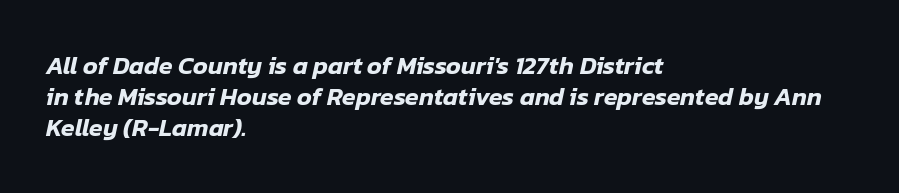
Q: Is the text italic (slanted)? A: Yes, it leans right by about 12 degrees.
Q: Is the text underlined? A: No.
Q: How is the paragraph aligned? A: Left-aligned.
Q: Is the spacing between letters normal or unusually wide? A: Normal.
Q: Is the spacing between lines tight, normal or loose? A: Normal.
